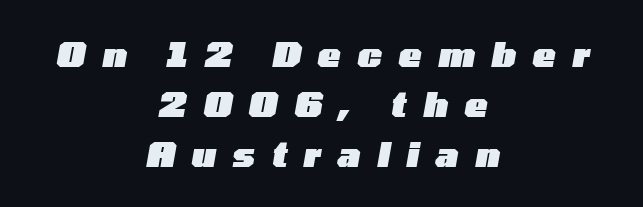
Q: Is the text bold? A: Yes.
Q: Is the text italic (slanted)? A: Yes, it leans right by about 10 degrees.
Q: Is the text underlined? A: No.
Q: How is the paragraph aligned? A: Centered.
Q: Is the spacing between letters normal or unusually wide? A: Unusually wide.
Q: Is the spacing between lines tight, normal or loose? A: Normal.
Q: Width (condensed, normal, or wide)? A: Wide.
Q: Stroke contrast? A: Low.
Q: x-height? A: Medium.
Q: Monospaced? A: No.
